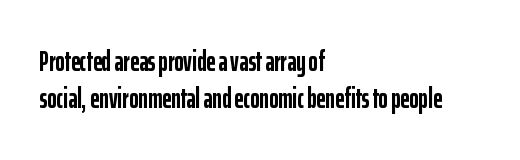
{"serif": "no", "italic": "no", "bold": "yes", "weight": "semibold", "width": "condensed", "stroke_contrast": "low", "x_height": "medium", "monospaced": "no", "underline": "no", "align": "left", "line_spacing": "normal", "line_spacing_ratio": 1.31, "letter_spacing": "normal", "letter_spacing_em": 0.0, "glyph_px": 28}
